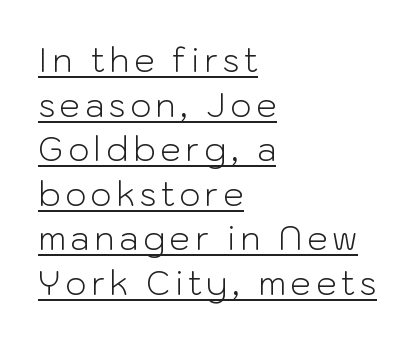
The image shows 33 px light sans-serif type, upright; set left-aligned, normal line spacing (1.35x), underlined; low stroke contrast and a medium x-height.
